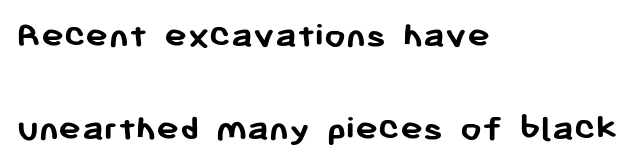
Airy leading. Bare-footed words on every line. Nobody touched the tracking dial on this one. The letters advance in unequal steps, a hallmark of proportional type. Typeset ragged right — the left edge is the straight one. Upright lettering throughout.
